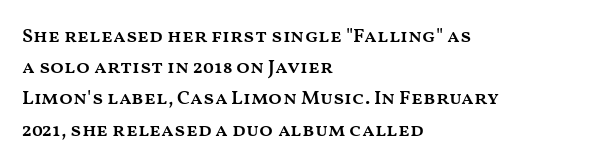
Q: Is the text bold? A: Semi-bold.
Q: Is the text italic (slanted)? A: No, it is upright.
Q: Is the text underlined? A: No.
Q: How is the paragraph aligned? A: Left-aligned.
Q: Is the spacing between letters normal or unusually wide? A: Normal.
Q: Is the spacing between lines tight, normal or loose? A: Normal.
